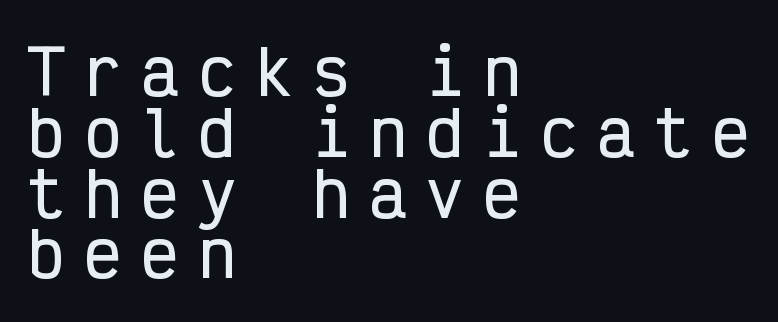
Q: Is the text italic (slanted)? A: No, it is upright.
Q: Is the typeface a serif or a sans-serif typeface? A: Sans-serif.
Q: Is the text underlined? A: No.
Q: How is the paragraph aligned? A: Left-aligned.
Q: Is the spacing between letters normal or unusually wide? A: Unusually wide.
Q: Is the spacing between lines tight, normal or loose? A: Tight.
Q: Width (condensed, normal, or wide)? A: Condensed.
Q: Stroke contrast? A: Low.
Q: x-height? A: Medium.
Q: Monospaced? A: Yes.
